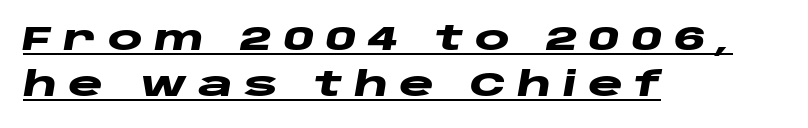
Q: Is the text bold? A: Yes.
Q: Is the text italic (slanted)? A: Yes, it leans right by about 10 degrees.
Q: Is the text underlined? A: Yes.
Q: How is the paragraph aligned? A: Left-aligned.
Q: Is the spacing between letters normal or unusually wide? A: Unusually wide.
Q: Is the spacing between lines tight, normal or loose? A: Normal.
Q: Width (condensed, normal, or wide)? A: Wide.
Q: Stroke contrast? A: Low.
Q: x-height? A: Large.
Q: Monospaced? A: No.
